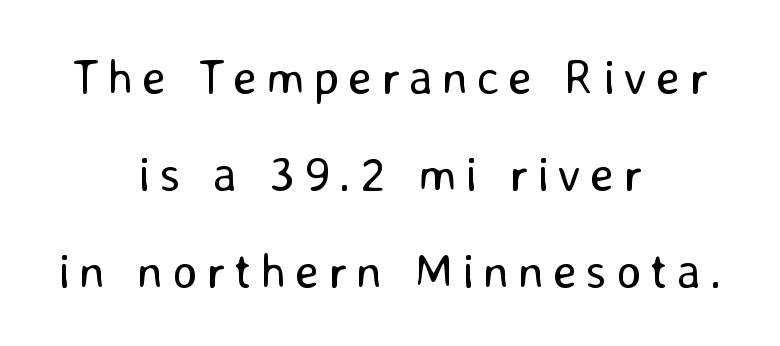
{"serif": "no", "italic": "no", "bold": "no", "weight": "regular", "width": "normal", "stroke_contrast": "low", "x_height": "medium", "monospaced": "no", "underline": "no", "align": "center", "line_spacing": "loose", "line_spacing_ratio": 1.98, "glyph_px": 49}
